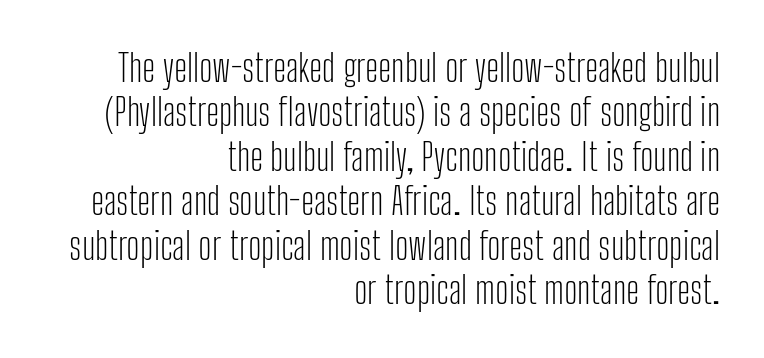
Q: Is the text bold? A: No.
Q: Is the text italic (slanted)? A: No, it is upright.
Q: Is the typeface a serif or a sans-serif typeface? A: Sans-serif.
Q: Is the text underlined? A: No.
Q: How is the paragraph aligned? A: Right-aligned.
Q: Is the spacing between letters normal or unusually wide? A: Normal.
Q: Width (condensed, normal, or wide)? A: Condensed.
Q: Stroke contrast? A: Low.
Q: x-height? A: Medium.
Q: Monospaced? A: No.
